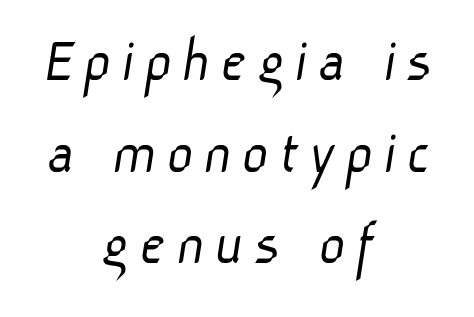
Q: Is the text bold? A: No.
Q: Is the typeface a serif or a sans-serif typeface? A: Sans-serif.
Q: Is the text underlined? A: No.
Q: How is the paragraph aligned? A: Centered.
Q: Is the spacing between lines tight, normal or loose? A: Normal.
Q: Width (condensed, normal, or wide)? A: Normal.
Q: Stroke contrast? A: Low.
Q: x-height? A: Medium.
Q: Monospaced? A: No.
